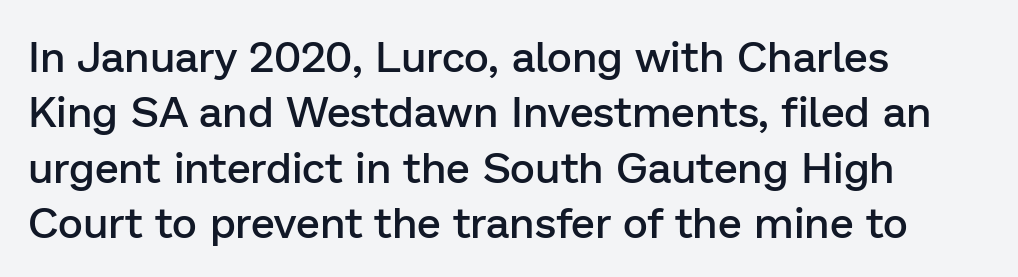
Descenders are the only things crossing below the line. Regular leading. This sample uses an upright cut, with every glyph sitting square on the baseline. The rendering anchors every line to the left-hand side. The glyphs in this specimen are sans serif. I'd describe the lettering as semibold — firm but not a full bold.
